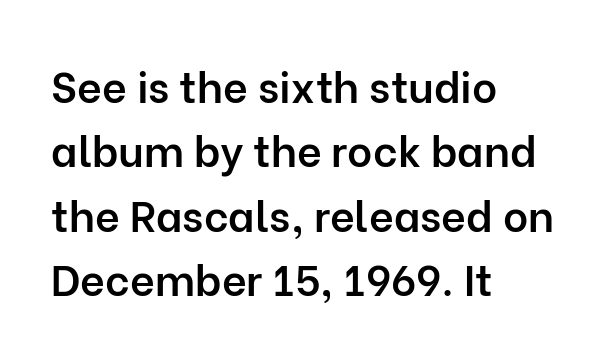
The zone under the glyphs is completely vacant. This block has exactly the height ordinary leading produces. Left-aligned paragraph, ragged on the right. The lettering stays uniformly vertical, giving the passage a roman look. Serifs: no, the terminals of the letterforms are clean.
